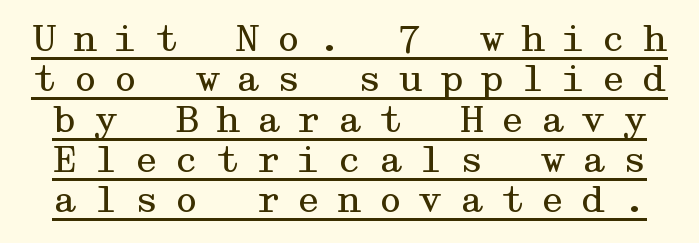
Q: Is the text bold? A: No.
Q: Is the text italic (slanted)? A: No, it is upright.
Q: Is the typeface a serif or a sans-serif typeface? A: Serif.
Q: Is the text underlined? A: Yes.
Q: Is the spacing between letters normal or unusually wide? A: Unusually wide.
Q: Is the spacing between lines tight, normal or loose? A: Tight.
Q: Width (condensed, normal, or wide)? A: Wide.
Q: Stroke contrast? A: Medium.
Q: x-height? A: Medium.
